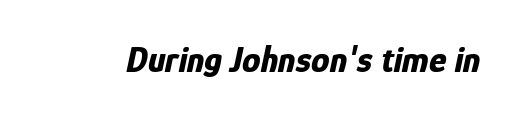
Q: Is the text bold? A: Yes.
Q: Is the text italic (slanted)? A: Yes, it leans right by about 12 degrees.
Q: Is the text underlined? A: No.
Q: Is the spacing between letters normal or unusually wide? A: Normal.
Q: Width (condensed, normal, or wide)? A: Condensed.
Q: Stroke contrast? A: Low.
Q: x-height? A: Medium.
Q: Monospaced? A: No.
